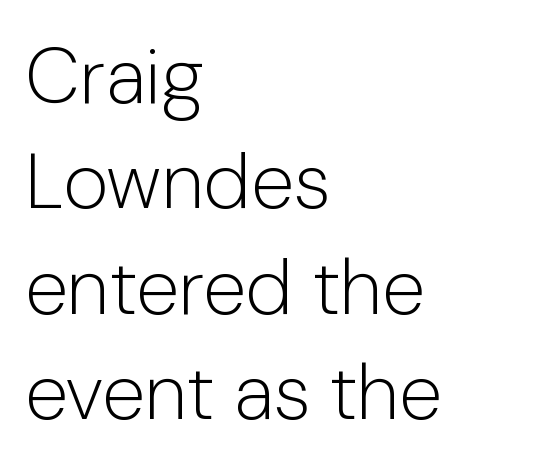
The lettering holds an erect, upright posture throughout. Rows of type keep a routine distance in the vertical direction. Beneath every word, the page is bare. No chunkiness to these letters — they're not bold. Each word holds together tightly as a unit, with standard inter-letter gaps. What kind of face is this? One without serifs — a sans.
